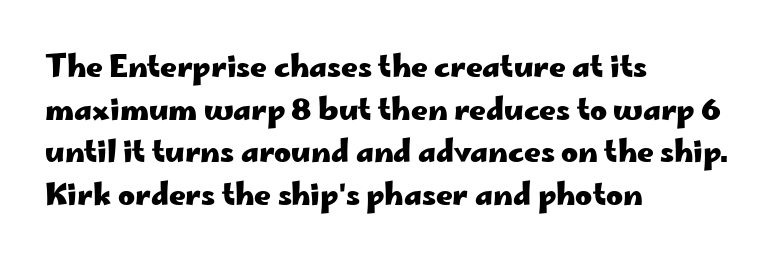
Q: Is the text bold? A: Yes.
Q: Is the text italic (slanted)? A: No, it is upright.
Q: Is the typeface a serif or a sans-serif typeface? A: Sans-serif.
Q: Is the text underlined? A: No.
Q: How is the paragraph aligned? A: Left-aligned.
Q: Is the spacing between letters normal or unusually wide? A: Normal.
Q: Is the spacing between lines tight, normal or loose? A: Normal.
Q: Width (condensed, normal, or wide)? A: Wide.
Q: Stroke contrast? A: Low.
Q: x-height? A: Small.
Q: Monospaced? A: No.
